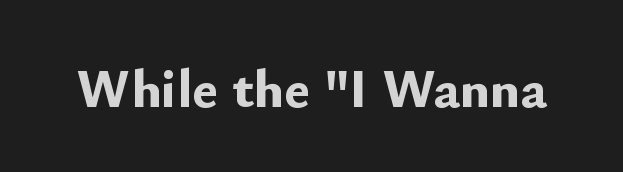
{"serif": "no", "italic": "no", "bold": "yes", "weight": "bold", "width": "normal", "stroke_contrast": "low", "x_height": "small", "monospaced": "no", "underline": "no", "letter_spacing": "normal", "letter_spacing_em": 0.0, "glyph_px": 55}
